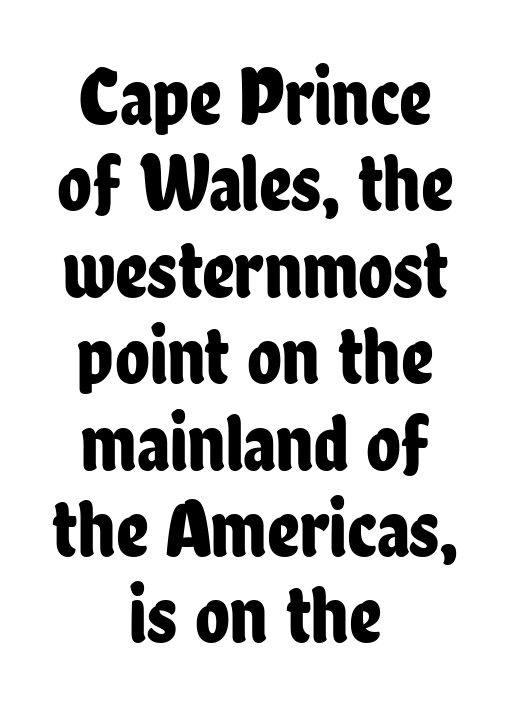
Q: Is the text italic (slanted)? A: No, it is upright.
Q: Is the typeface a serif or a sans-serif typeface? A: Sans-serif.
Q: Is the text underlined? A: No.
Q: How is the paragraph aligned? A: Centered.
Q: Is the spacing between letters normal or unusually wide? A: Normal.
Q: Is the spacing between lines tight, normal or loose? A: Tight.
Q: Width (condensed, normal, or wide)? A: Condensed.
Q: Stroke contrast? A: Low.
Q: x-height? A: Medium.
Q: Monospaced? A: No.
